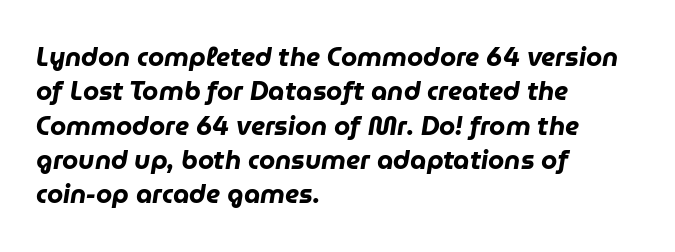
Q: Is the text bold? A: Yes.
Q: Is the text italic (slanted)? A: Yes, it leans right by about 9 degrees.
Q: Is the text underlined? A: No.
Q: How is the paragraph aligned? A: Left-aligned.
Q: Is the spacing between letters normal or unusually wide? A: Normal.
Q: Is the spacing between lines tight, normal or loose? A: Normal.
